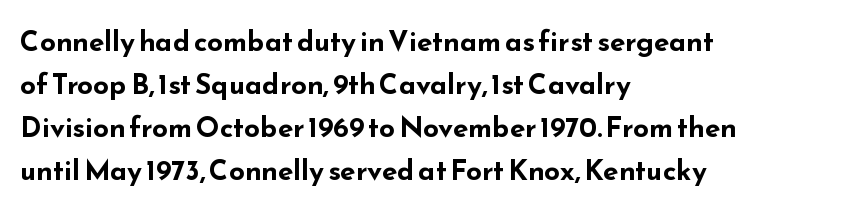
{"serif": "no", "italic": "no", "bold": "yes", "weight": "bold", "width": "wide", "stroke_contrast": "low", "x_height": "small", "monospaced": "no", "underline": "no", "align": "left", "line_spacing": "normal", "line_spacing_ratio": 1.54, "letter_spacing": "normal", "letter_spacing_em": 0.0, "glyph_px": 28}
